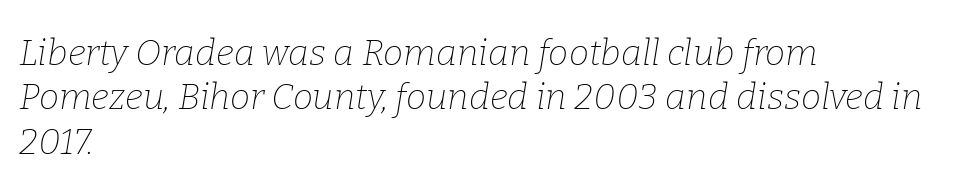
{"serif": "yes", "italic": "yes", "lean": "right", "slant_degrees": 9, "bold": "no", "weight": "thin", "width": "normal", "stroke_contrast": "low", "x_height": "medium", "monospaced": "no", "underline": "no", "align": "left", "line_spacing_ratio": 1.23, "letter_spacing": "normal", "letter_spacing_em": 0.0, "glyph_px": 36}
